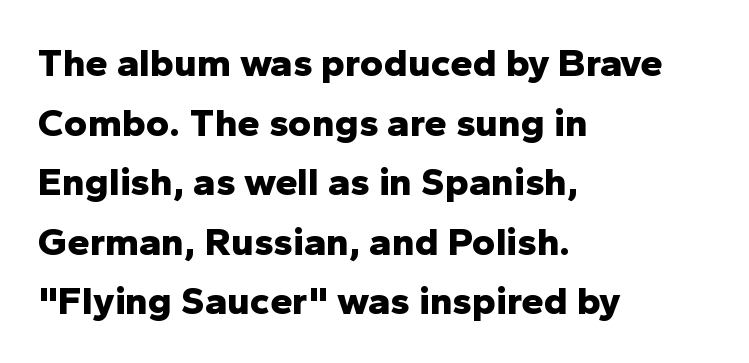
Q: Is the text bold? A: Yes.
Q: Is the text italic (slanted)? A: No, it is upright.
Q: Is the typeface a serif or a sans-serif typeface? A: Sans-serif.
Q: Is the text underlined? A: No.
Q: How is the paragraph aligned? A: Left-aligned.
Q: Is the spacing between letters normal or unusually wide? A: Normal.
Q: Is the spacing between lines tight, normal or loose? A: Normal.
Q: Width (condensed, normal, or wide)? A: Normal.
Q: Stroke contrast? A: Low.
Q: x-height? A: Medium.
Q: Monospaced? A: No.
